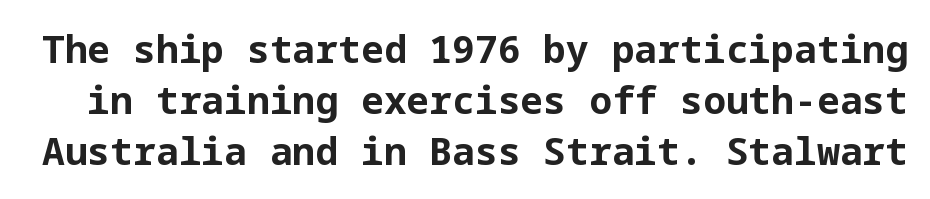
{"serif": "no", "italic": "no", "bold": "yes", "weight": "bold", "width": "normal", "stroke_contrast": "low", "x_height": "medium", "underline": "no", "line_spacing": "normal", "line_spacing_ratio": 1.34, "letter_spacing": "normal", "letter_spacing_em": 0.0, "glyph_px": 38}
